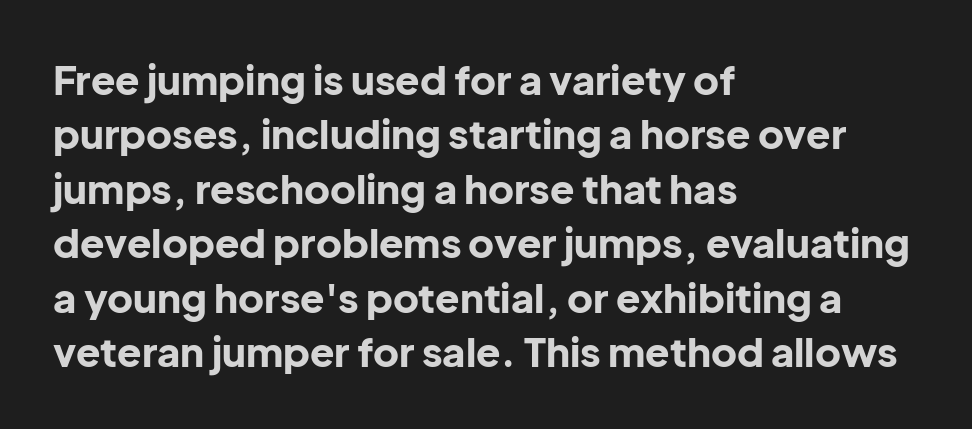
{"serif": "no", "italic": "no", "bold": "yes", "weight": "bold", "width": "normal", "stroke_contrast": "low", "x_height": "medium", "monospaced": "no", "underline": "no", "align": "left", "line_spacing": "normal", "line_spacing_ratio": 1.36, "letter_spacing": "normal", "letter_spacing_em": 0.0, "glyph_px": 40}
